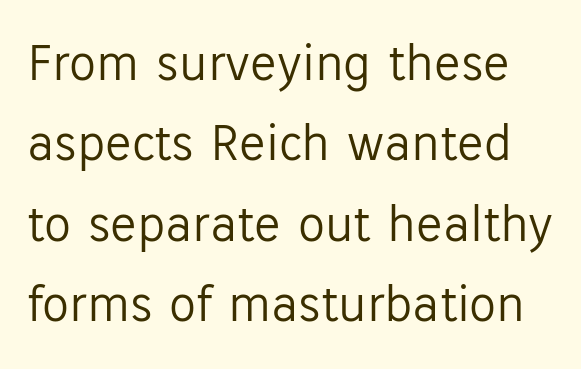
The image shows 54 px light sans-serif type, upright; set normal line spacing (1.49x), normal letter spacing, not underlined; low stroke contrast and a medium x-height.
